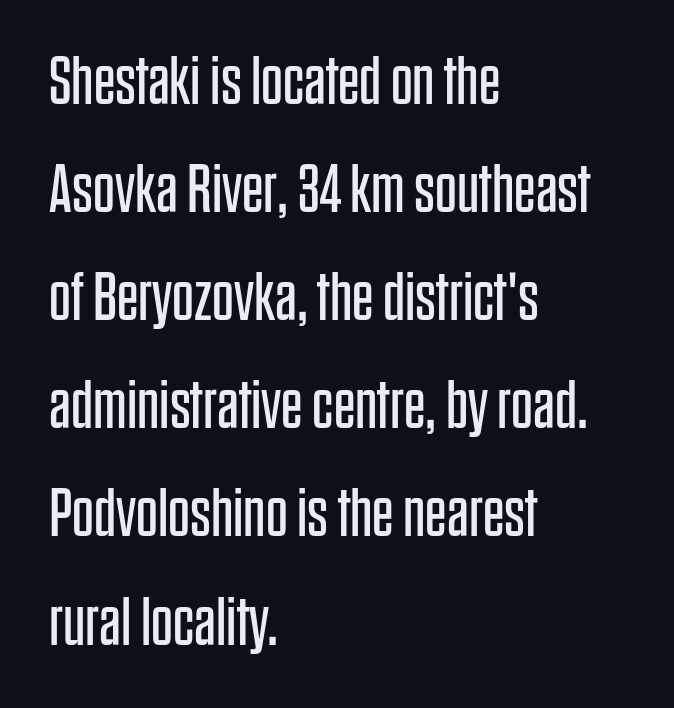
The image shows 68 px regular-weight, condensed sans-serif type, upright; set left-aligned, normal line spacing (1.59x), normal letter spacing, not underlined; low stroke contrast and a large x-height.
